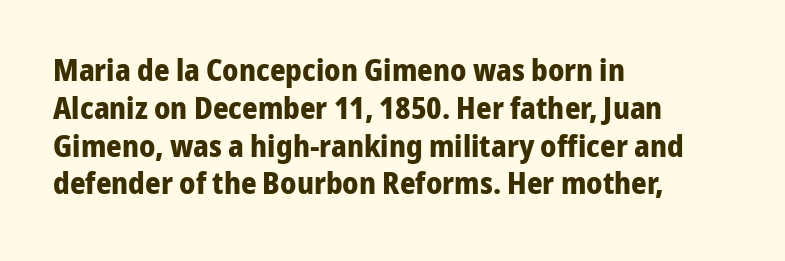
The image shows 30 px bold sans-serif type, upright; set left-aligned, normal line spacing (1.26x), normal letter spacing, not underlined; low stroke contrast and a medium x-height.
